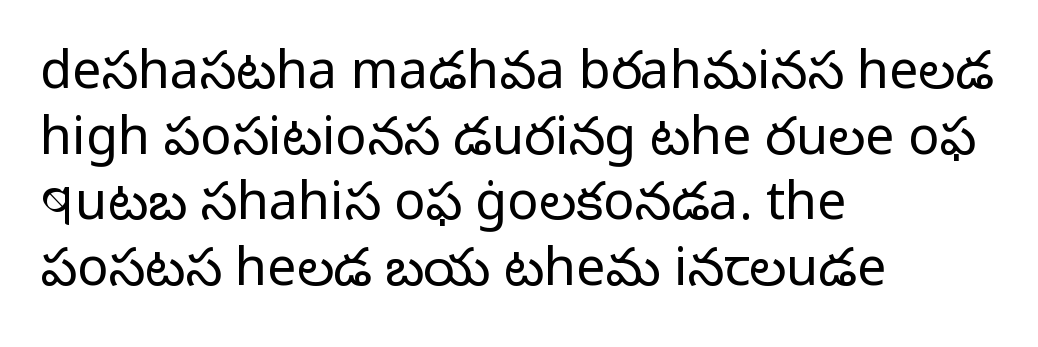
Is this a sans? Yes — the strokes have no serifs. Visually the block forms a straight wall on the left and a jagged coastline on the right. Check the space under the baseline: it is left empty. No chunkiness to these letters — they're not bold. The letters advance in unequal steps, a hallmark of proportional type.
